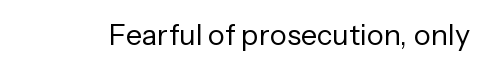
Q: Is the text bold? A: No.
Q: Is the text italic (slanted)? A: No, it is upright.
Q: Is the typeface a serif or a sans-serif typeface? A: Sans-serif.
Q: Is the text underlined? A: No.
Q: Is the spacing between letters normal or unusually wide? A: Normal.
Q: Width (condensed, normal, or wide)? A: Normal.
Q: Stroke contrast? A: Low.
Q: x-height? A: Medium.
Q: Monospaced? A: No.
